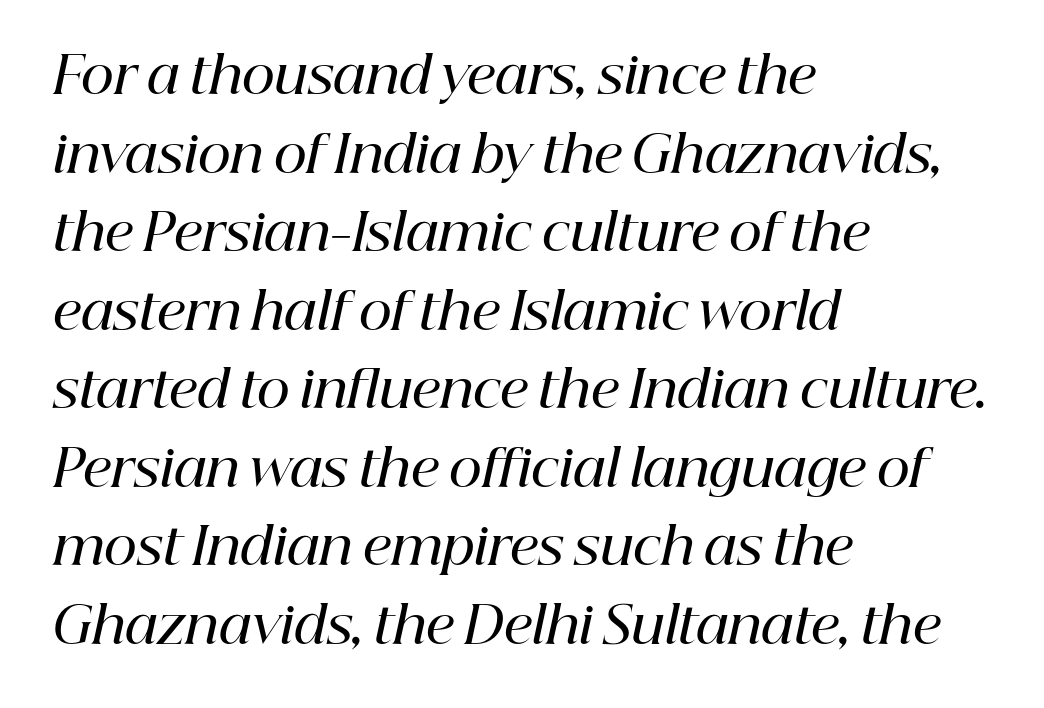
The compositor pushed each line to the left boundary. These lines carry some extra weight — a demibold, not a full bold. Proportional: the letters do not fall into vertical columns. Descender tails drop into unmarked territory. These lines are composed in type with serifs. What stands out about the letter spacing? Nothing — it is the standard amount.
